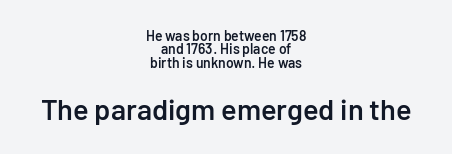
Q: Is the text bold? A: Semi-bold.
Q: Is the text italic (slanted)? A: No, it is upright.
Q: Is the typeface a serif or a sans-serif typeface? A: Sans-serif.
Q: Is the text underlined? A: No.
Q: How is the paragraph aligned? A: Centered.
Q: Is the spacing between letters normal or unusually wide? A: Normal.
Q: Is the spacing between lines tight, normal or loose? A: Tight.
Q: Which block of text is set in a larger size, the first (top) or the second (bottom)? A: The second (bottom) one.
Q: Width (condensed, normal, or wide)? A: Normal.
Q: Stroke contrast? A: Low.
Q: x-height? A: Medium.
Q: Monospaced? A: No.
